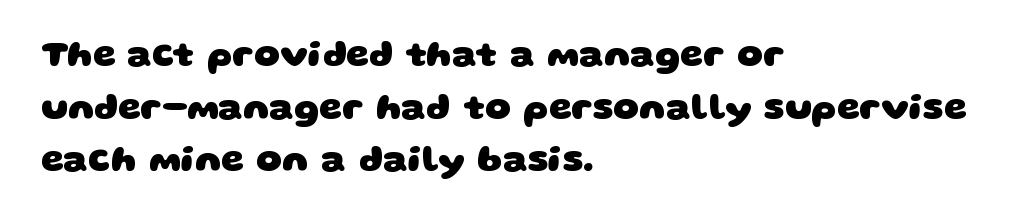
Q: Is the text bold? A: Yes.
Q: Is the typeface a serif or a sans-serif typeface? A: Sans-serif.
Q: Is the text underlined? A: No.
Q: How is the paragraph aligned? A: Left-aligned.
Q: Is the spacing between letters normal or unusually wide? A: Normal.
Q: Is the spacing between lines tight, normal or loose? A: Normal.
Q: Width (condensed, normal, or wide)? A: Wide.
Q: Stroke contrast? A: Low.
Q: x-height? A: Large.
Q: Monospaced? A: No.
